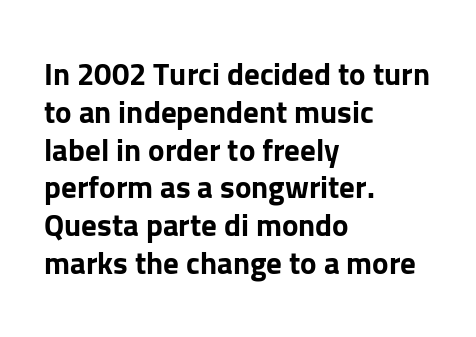
The image shows 31 px bold sans-serif type, upright; set left-aligned, line spacing 1.22x, normal letter spacing, not underlined; low stroke contrast and a medium x-height.
